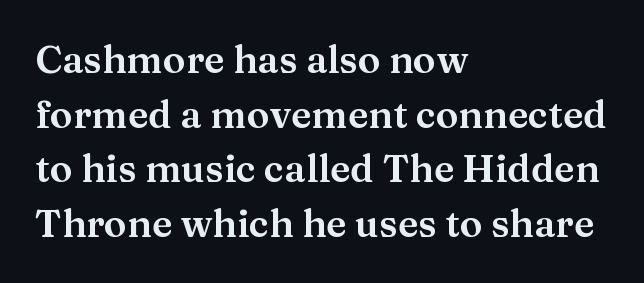
The image shows 38 px wide serif type, upright; set left-aligned, normal line spacing (1.44x), normal letter spacing, not underlined; medium stroke contrast and a medium x-height.
